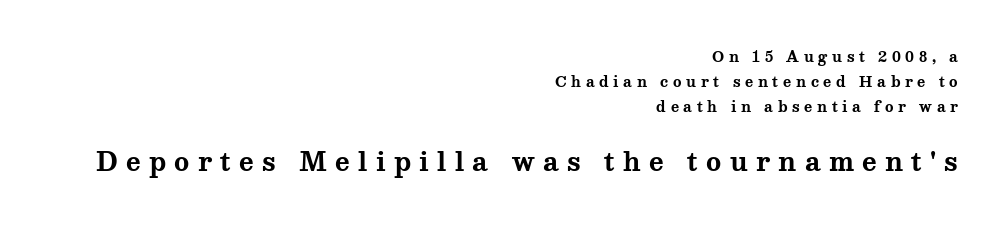
The image shows 25 px bold type, upright; set right-aligned, line spacing 1.79x, unusually wide letter spacing (+0.33 em), not underlined; the second (bottom) block is 1.79x larger.
